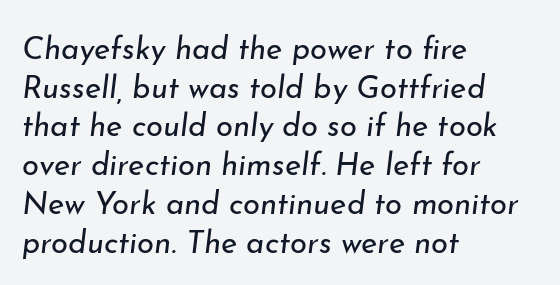
{"italic": "yes", "lean": "right", "slant_degrees": 7, "bold": "no", "weight": "regular", "width": "normal", "stroke_contrast": "low", "x_height": "small", "monospaced": "no", "underline": "no", "align": "left", "line_spacing": "normal", "line_spacing_ratio": 1.25, "letter_spacing": "normal", "letter_spacing_em": 0.0, "glyph_px": 31}
